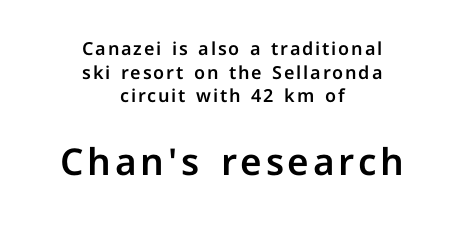
Q: Is the text italic (slanted)? A: No, it is upright.
Q: Is the typeface a serif or a sans-serif typeface? A: Sans-serif.
Q: Is the text underlined? A: No.
Q: How is the paragraph aligned? A: Centered.
Q: Is the spacing between lines tight, normal or loose? A: Normal.
Q: Which block of text is set in a larger size, the first (top) or the second (bottom)? A: The second (bottom) one.
Q: Width (condensed, normal, or wide)? A: Normal.
Q: Stroke contrast? A: Low.
Q: x-height? A: Medium.
Q: Monospaced? A: No.
